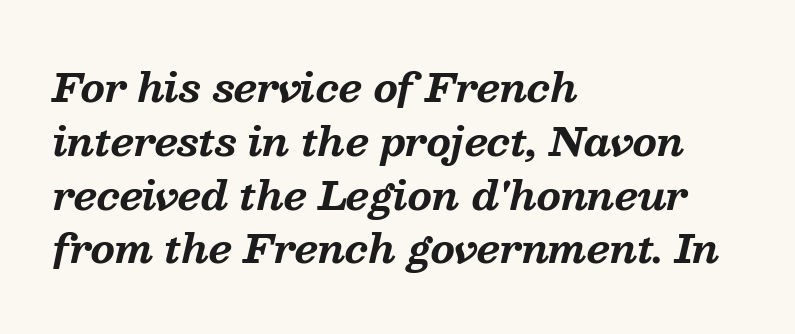
Check the space under the baseline: it is left empty. The typeface chosen for these lines features serifs. One glance says typical: line gaps are just what's usual. Yep, that's italic — everything's leaning. Is this a fixed-width face? No — the glyphs have proportional, varying widths.
